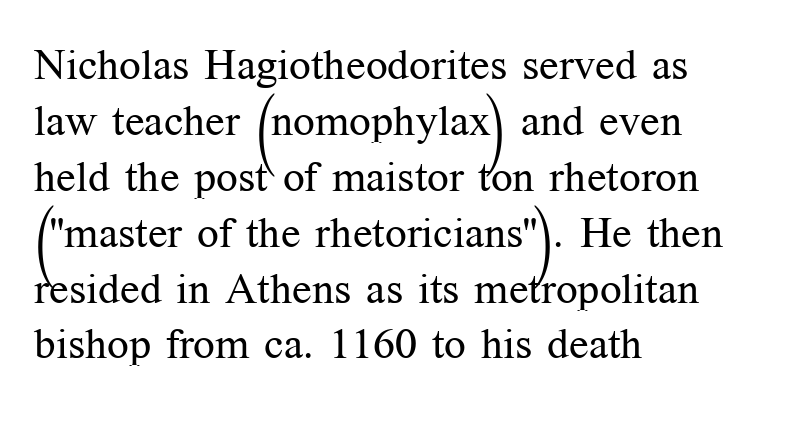
The image shows 43 px regular-weight serif type, upright; set left-aligned, normal line spacing (1.3x), normal letter spacing, not underlined; medium stroke contrast and a medium x-height.
